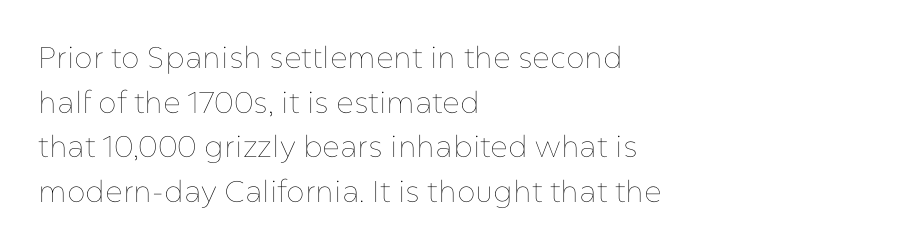
Q: Is the text bold? A: No.
Q: Is the text italic (slanted)? A: No, it is upright.
Q: Is the text underlined? A: No.
Q: How is the paragraph aligned? A: Left-aligned.
Q: Is the spacing between letters normal or unusually wide? A: Normal.
Q: Is the spacing between lines tight, normal or loose? A: Normal.
Q: Width (condensed, normal, or wide)? A: Normal.
Q: Stroke contrast? A: Low.
Q: x-height? A: Medium.
Q: Monospaced? A: No.
